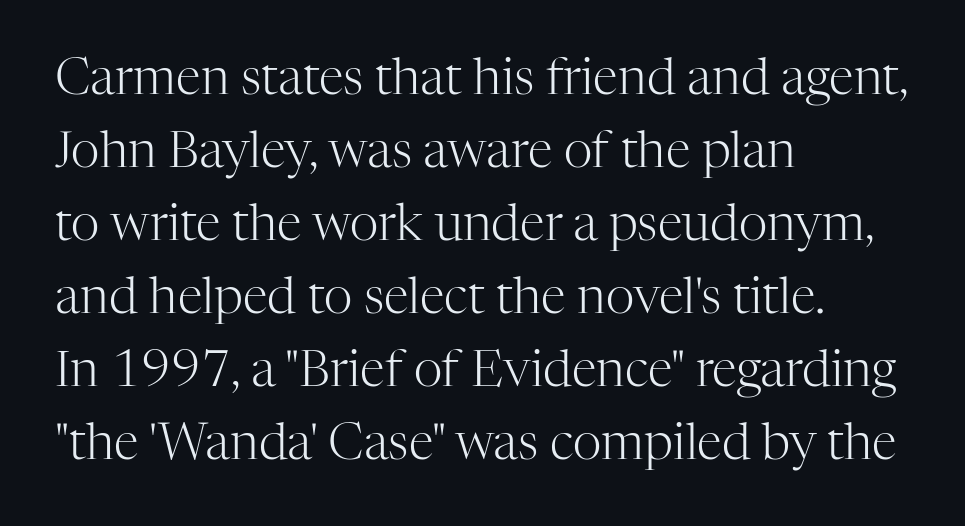
The image shows 50 px light serif type, upright; set left-aligned, normal line spacing (1.46x), normal letter spacing, not underlined; high stroke contrast and a medium x-height.
